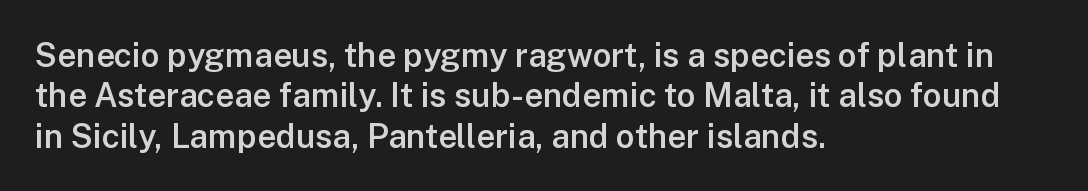
Q: Is the text bold? A: Semi-bold.
Q: Is the text italic (slanted)? A: No, it is upright.
Q: Is the typeface a serif or a sans-serif typeface? A: Sans-serif.
Q: Is the text underlined? A: No.
Q: How is the paragraph aligned? A: Left-aligned.
Q: Is the spacing between letters normal or unusually wide? A: Normal.
Q: Width (condensed, normal, or wide)? A: Normal.
Q: Stroke contrast? A: Low.
Q: x-height? A: Medium.
Q: Monospaced? A: No.
